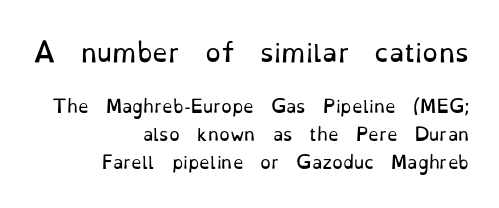
Successive baselines arrive at the customary interval. Plain, unruled lines of type. Ordinary non-slanted type is in use. Reading down the block, your eye finds every line finishing at a fixed right position. What stands out about the letter spacing? Nothing — it is the standard amount. Does the bottom block carry the larger type? No, the top block does.
